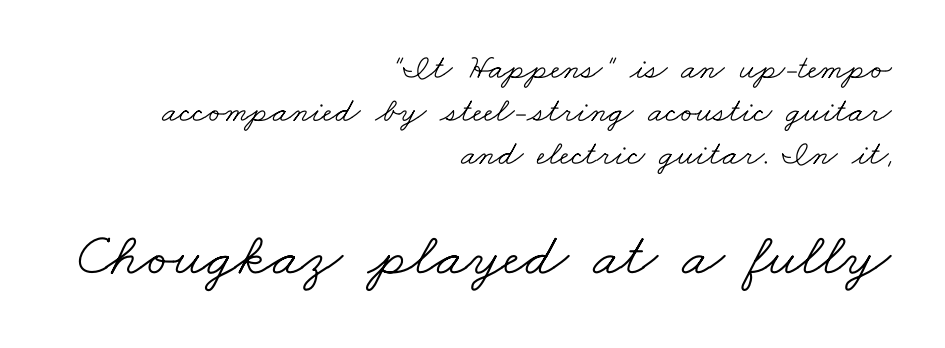
Q: Is the text bold? A: No.
Q: Is the typeface a serif or a sans-serif typeface? A: Serif.
Q: Is the text underlined? A: No.
Q: How is the paragraph aligned? A: Right-aligned.
Q: Is the spacing between letters normal or unusually wide? A: Normal.
Q: Which block of text is set in a larger size, the first (top) or the second (bottom)? A: The second (bottom) one.
Q: Width (condensed, normal, or wide)? A: Wide.
Q: Stroke contrast? A: Low.
Q: x-height? A: Small.
Q: Monospaced? A: No.
